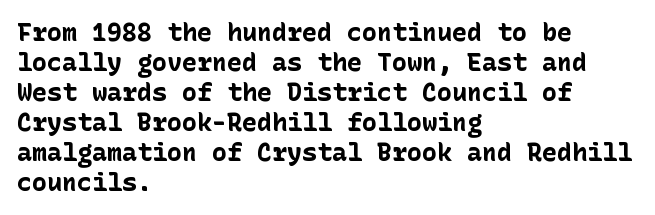
{"italic": "no", "bold": "yes", "underline": "no", "align": "left", "line_spacing_ratio": 1.2, "letter_spacing": "normal", "letter_spacing_em": 0.0, "glyph_px": 25}
